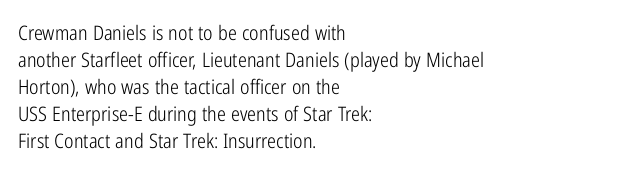
{"italic": "no", "bold": "no", "underline": "no", "align": "left", "line_spacing": "normal", "line_spacing_ratio": 1.35, "letter_spacing": "normal", "letter_spacing_em": 0.0, "glyph_px": 20}
